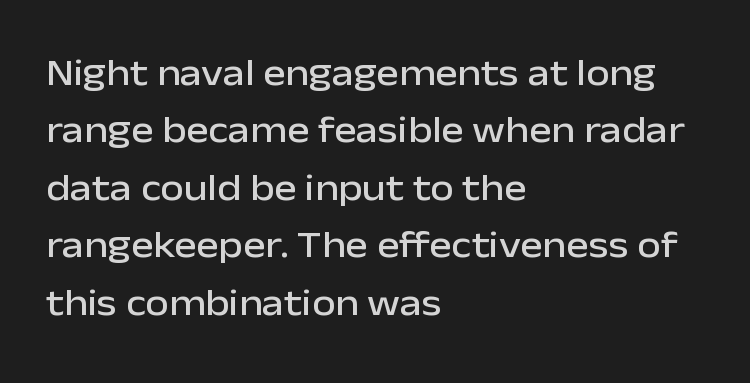
The designer went with a sans here, leaving each stem footless. If you drew a line through each stem, it would be perfectly vertical. Does extra space separate the letters? No, they use regular spacing. Leftover space on each line is placed entirely after the last word. The block of text has a typical density, with ordinary space between rows.
